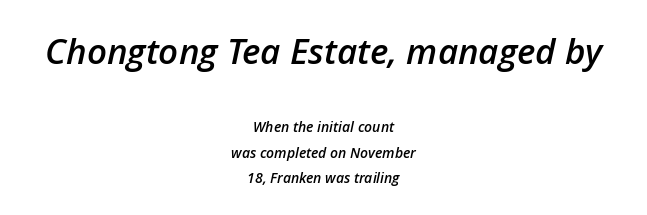
The zone under the glyphs is completely vacant. Looking at the ascenders, they clearly lean. Does the weight exceed regular? Yes, but only to semibold. Looks like regular typesetting: each glyph gets only the width it needs.
